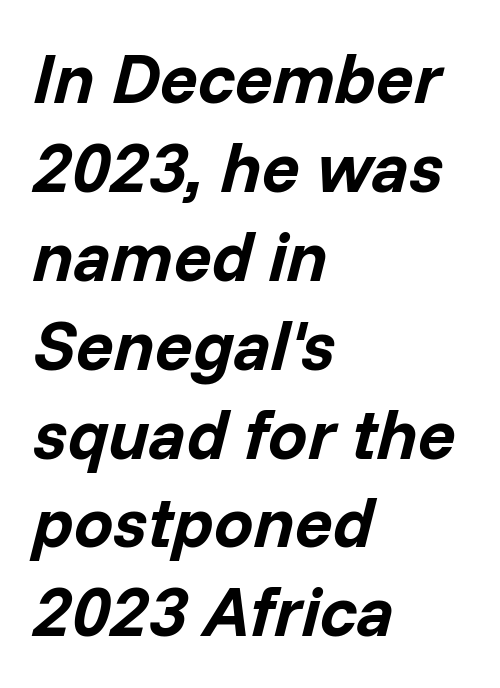
The image shows 70 px bold type, italic (leaning right); set left-aligned, normal line spacing (1.27x), normal letter spacing, not underlined; low stroke contrast and a medium x-height.
